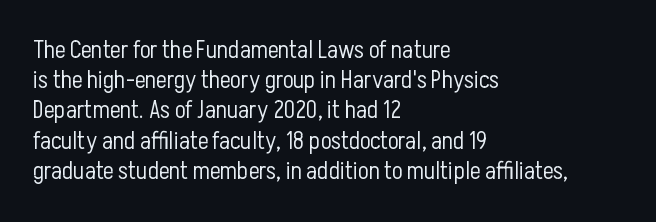
Q: Is the text bold? A: No.
Q: Is the text italic (slanted)? A: No, it is upright.
Q: Is the text underlined? A: No.
Q: How is the paragraph aligned? A: Left-aligned.
Q: Is the spacing between letters normal or unusually wide? A: Normal.
